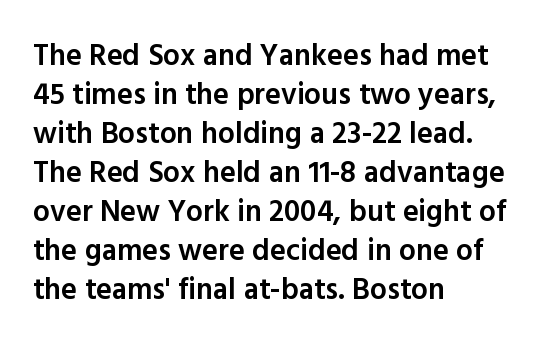
Q: Is the text bold? A: Semi-bold.
Q: Is the text italic (slanted)? A: No, it is upright.
Q: Is the typeface a serif or a sans-serif typeface? A: Sans-serif.
Q: Is the text underlined? A: No.
Q: How is the paragraph aligned? A: Left-aligned.
Q: Is the spacing between letters normal or unusually wide? A: Normal.
Q: Is the spacing between lines tight, normal or loose? A: Normal.
Q: Width (condensed, normal, or wide)? A: Normal.
Q: x-height? A: Medium.
Q: Monospaced? A: No.
